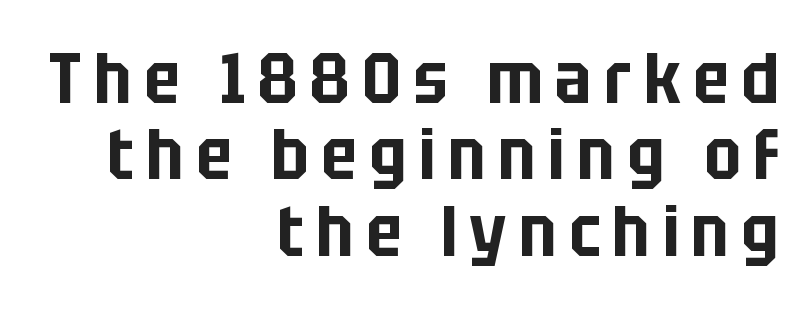
Nope, not italic — everything's standing straight. What kind of face is this? One without serifs — a sans. Regarding leading, the lines here are crowded together. You could not count columns in this text — the font is proportionally spaced. Rule under the text: the space is simply empty. This sample is right-justified, so line beginnings fall wherever the words allow.
